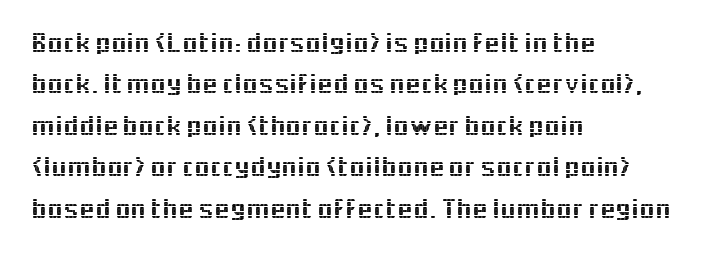
The image shows 28 px sans-serif type, upright; set left-aligned, normal line spacing (1.48x), normal letter spacing, not underlined; a medium x-height.
